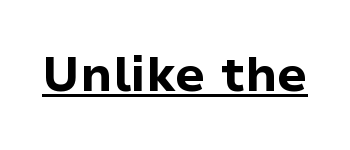
{"serif": "no", "italic": "no", "bold": "yes", "weight": "bold", "width": "normal", "stroke_contrast": "low", "x_height": "medium", "monospaced": "no", "underline": "yes", "letter_spacing": "normal", "letter_spacing_em": 0.0, "glyph_px": 48}
